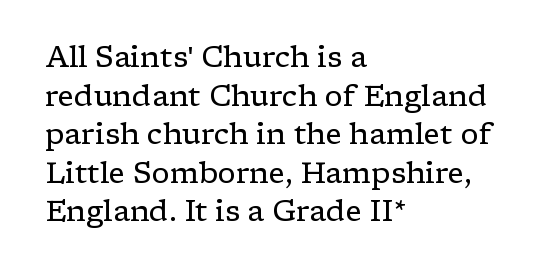
The image shows 29 px regular-weight, wide serif type, upright; set left-aligned, normal line spacing (1.33x), normal letter spacing, not underlined; low stroke contrast and a medium x-height.
